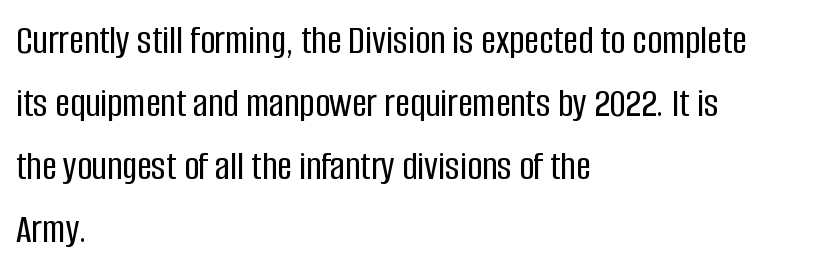
One-word summary of the alignment: left. Varying glyph widths throughout — classic text-font behaviour. Does extra space separate the letters? No, they use regular spacing. No word sits above an underline.
